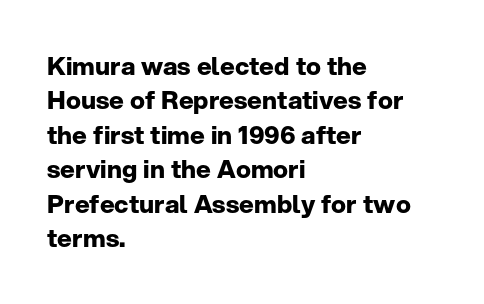
Plain, unruled lines of type. Italic: no, the glyphs are upright roman. The face used here has the dense, thick strokes of a bold. Compared with typical paragraphs, the rows here are spaced about the same. The paragraph has a hard left edge and a soft right edge. Here the glyphs are tracked normally, forming tight word shapes.
